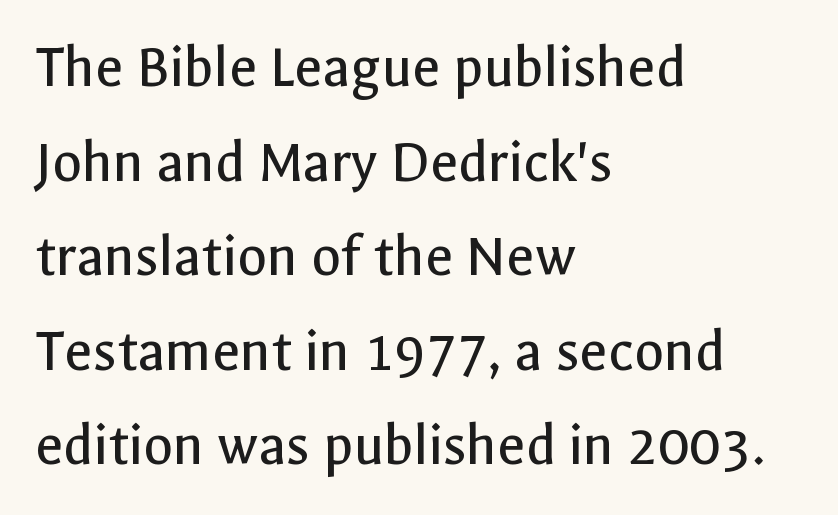
The image shows 61 px regular-weight sans-serif type, upright; set left-aligned, normal line spacing (1.55x), normal letter spacing, not underlined; a medium x-height.
